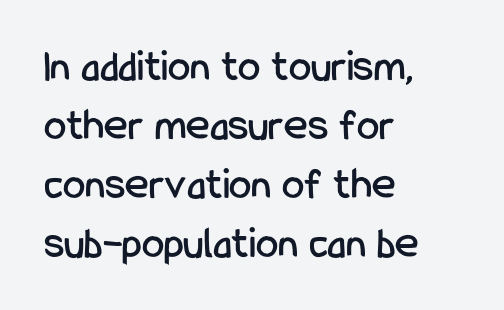
Q: Is the text italic (slanted)? A: No, it is upright.
Q: Is the typeface a serif or a sans-serif typeface? A: Sans-serif.
Q: Is the text underlined? A: No.
Q: How is the paragraph aligned? A: Left-aligned.
Q: Is the spacing between letters normal or unusually wide? A: Normal.
Q: Is the spacing between lines tight, normal or loose? A: Normal.
Q: Width (condensed, normal, or wide)? A: Condensed.
Q: Stroke contrast? A: Low.
Q: x-height? A: Medium.
Q: Monospaced? A: No.
